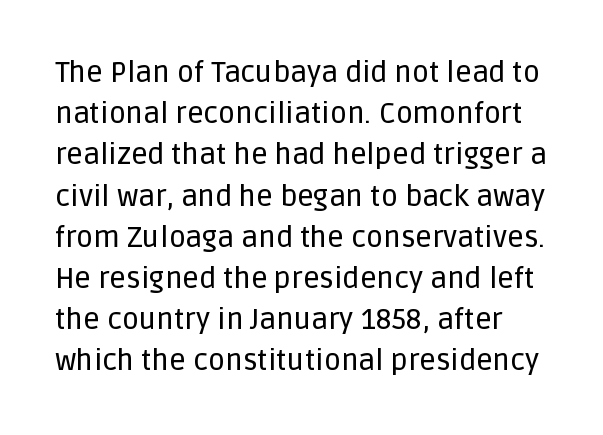
{"serif": "no", "italic": "no", "width": "normal", "stroke_contrast": "low", "x_height": "large", "monospaced": "no", "underline": "no", "line_spacing": "normal", "line_spacing_ratio": 1.42, "letter_spacing": "normal", "letter_spacing_em": 0.0, "glyph_px": 29}
